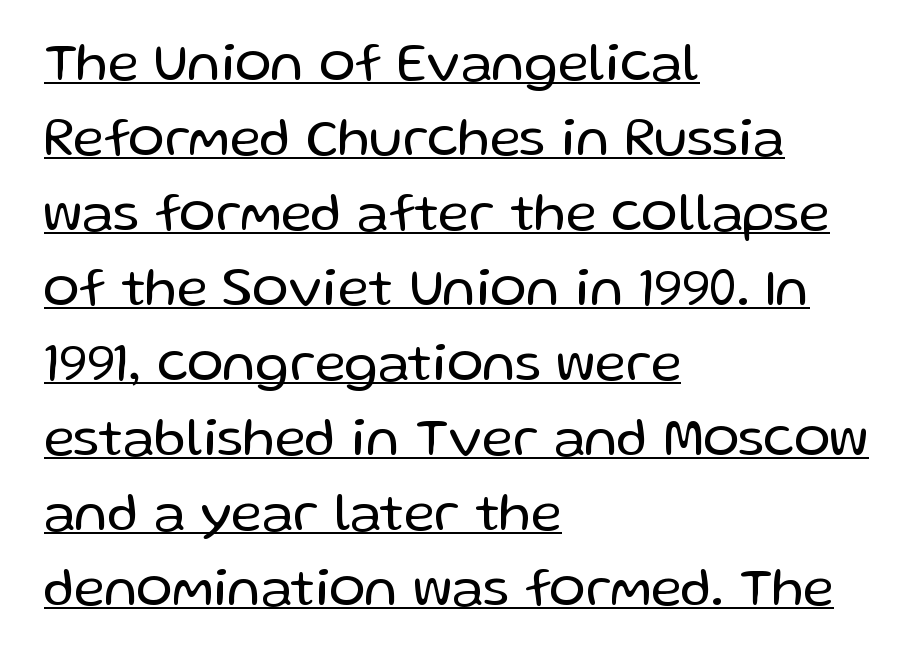
Q: Is the text bold? A: No.
Q: Is the text italic (slanted)? A: No, it is upright.
Q: Is the typeface a serif or a sans-serif typeface? A: Sans-serif.
Q: Is the text underlined? A: Yes.
Q: How is the paragraph aligned? A: Left-aligned.
Q: Is the spacing between letters normal or unusually wide? A: Normal.
Q: Is the spacing between lines tight, normal or loose? A: Normal.
Q: Width (condensed, normal, or wide)? A: Normal.
Q: Stroke contrast? A: Low.
Q: x-height? A: Medium.
Q: Monospaced? A: No.
